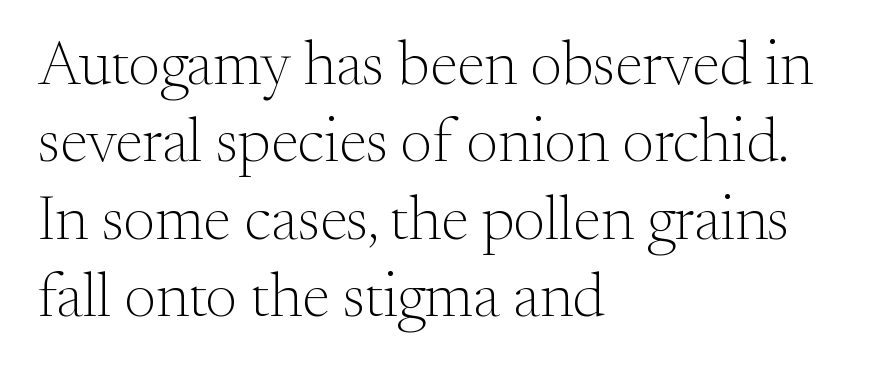
{"serif": "yes", "italic": "no", "bold": "no", "weight": "light", "width": "normal", "stroke_contrast": "medium", "x_height": "small", "monospaced": "no", "underline": "no", "align": "left", "line_spacing": "normal", "line_spacing_ratio": 1.25, "letter_spacing": "normal", "letter_spacing_em": 0.0, "glyph_px": 62}
